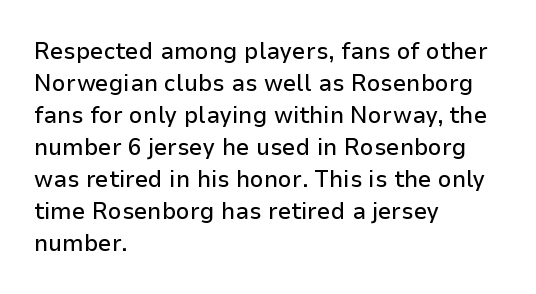
The image shows 24 px text type, upright; set left-aligned, normal line spacing (1.33x), normal letter spacing, not underlined.
